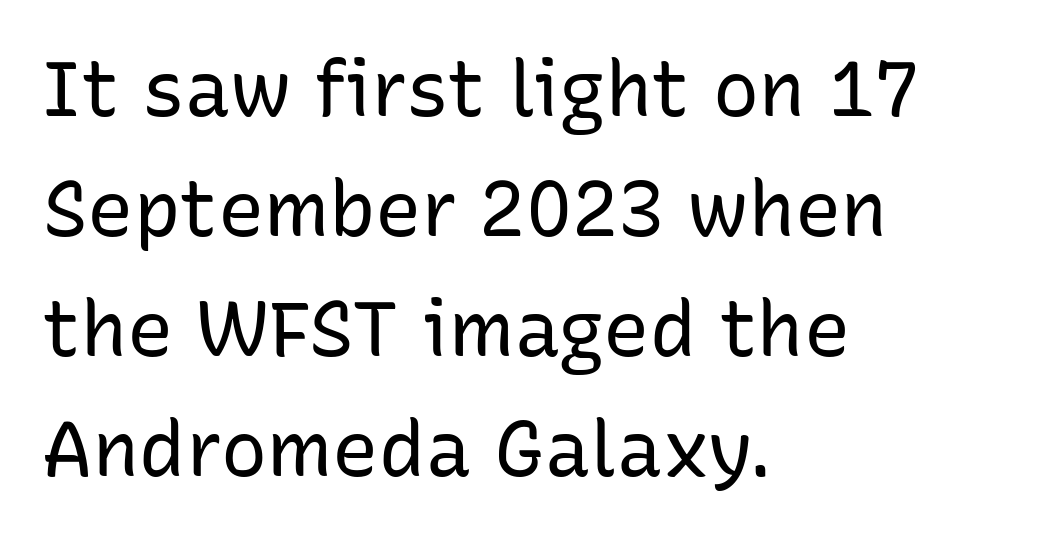
{"serif": "no", "italic": "no", "bold": "no", "weight": "regular", "width": "normal", "stroke_contrast": "low", "x_height": "medium", "monospaced": "no", "underline": "no", "align": "left", "line_spacing": "normal", "line_spacing_ratio": 1.56, "letter_spacing": "normal", "letter_spacing_em": 0.0, "glyph_px": 77}
